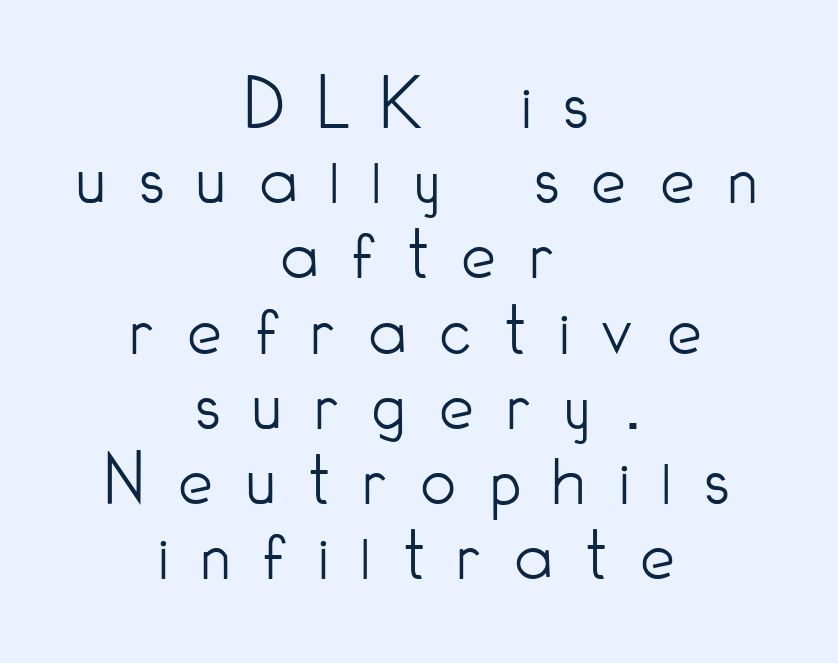
The image shows 76 px light, condensed sans-serif type, upright; set centered, tight line spacing (0.99x), unusually wide letter spacing (+0.45 em), not underlined; low stroke contrast and a small x-height.
